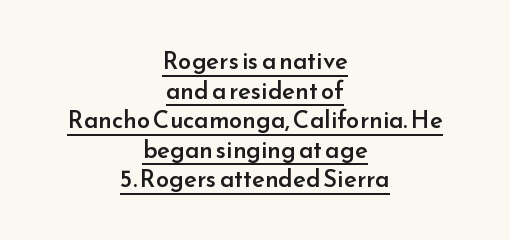
Q: Is the text bold? A: Semi-bold.
Q: Is the text italic (slanted)? A: No, it is upright.
Q: Is the text underlined? A: Yes.
Q: How is the paragraph aligned? A: Centered.
Q: Is the spacing between letters normal or unusually wide? A: Normal.
